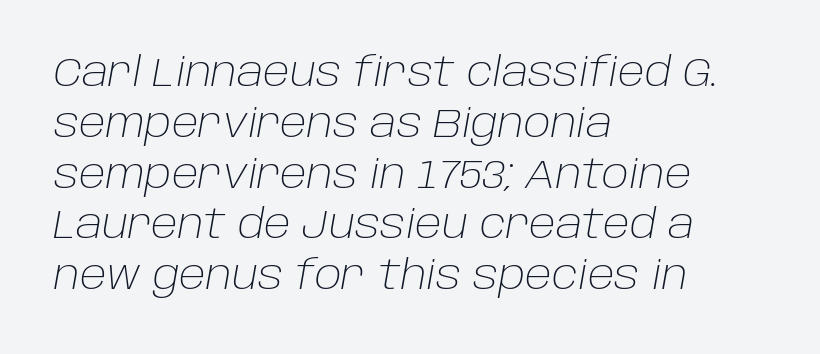
The image shows 40 px light type, italic (leaning right); set left-aligned, normal line spacing (1.27x), normal letter spacing, not underlined; low stroke contrast and a large x-height.
